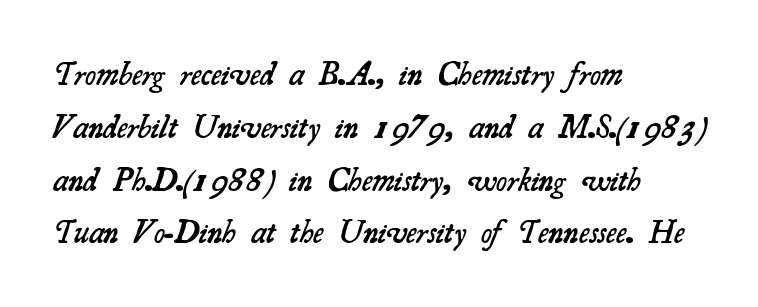
Q: Is the text bold? A: Semi-bold.
Q: Is the typeface a serif or a sans-serif typeface? A: Serif.
Q: Is the text underlined? A: No.
Q: How is the paragraph aligned? A: Left-aligned.
Q: Is the spacing between letters normal or unusually wide? A: Normal.
Q: Is the spacing between lines tight, normal or loose? A: Normal.
Q: Width (condensed, normal, or wide)? A: Normal.
Q: Stroke contrast? A: Medium.
Q: x-height? A: Small.
Q: Monospaced? A: No.
